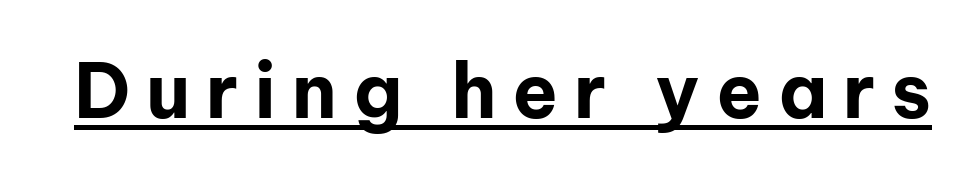
Q: Is the text bold? A: Yes.
Q: Is the text italic (slanted)? A: No, it is upright.
Q: Is the typeface a serif or a sans-serif typeface? A: Sans-serif.
Q: Is the text underlined? A: Yes.
Q: Is the spacing between letters normal or unusually wide? A: Unusually wide.
Q: Width (condensed, normal, or wide)? A: Normal.
Q: Stroke contrast? A: Low.
Q: x-height? A: Medium.
Q: Monospaced? A: No.
